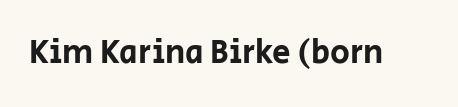
{"serif": "no", "italic": "no", "width": "normal", "stroke_contrast": "low", "x_height": "large", "monospaced": "no", "underline": "no", "letter_spacing": "normal", "letter_spacing_em": 0.0, "glyph_px": 33}
